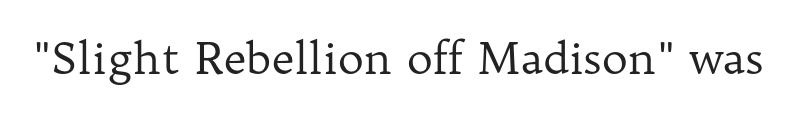
The image shows 44 px regular-weight serif type, upright; set normal letter spacing, not underlined; low stroke contrast and a medium x-height.
